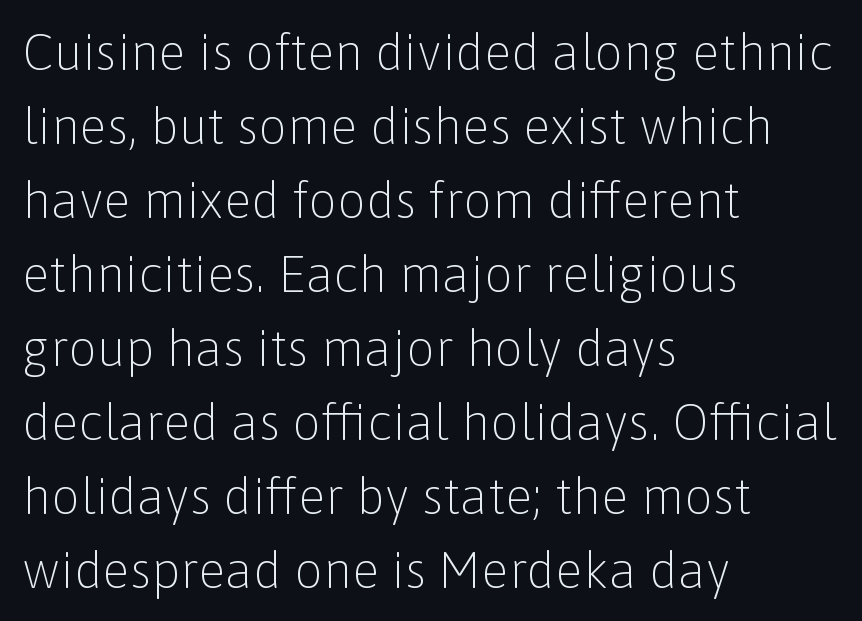
{"serif": "no", "italic": "no", "bold": "no", "weight": "light", "width": "normal", "stroke_contrast": "low", "x_height": "medium", "monospaced": "no", "underline": "no", "align": "left", "line_spacing": "normal", "line_spacing_ratio": 1.45, "letter_spacing": "normal", "letter_spacing_em": 0.0, "glyph_px": 51}
